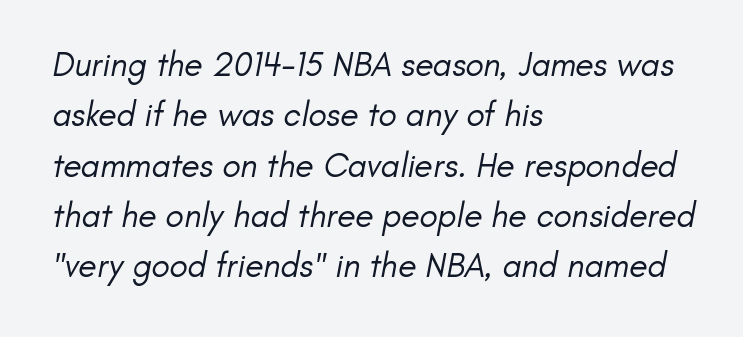
Heaviness? Minimal to ordinary, like unemphasized prose. No extra tracking has been applied to these lines. Casual observation: everything's shoved over to the left. The space beneath each line is pristine and unruled. Think of a printed novel: that variable character pitch is what you see here. This rendering employs a face without finishing strokes, i.e., a sans-serif.
